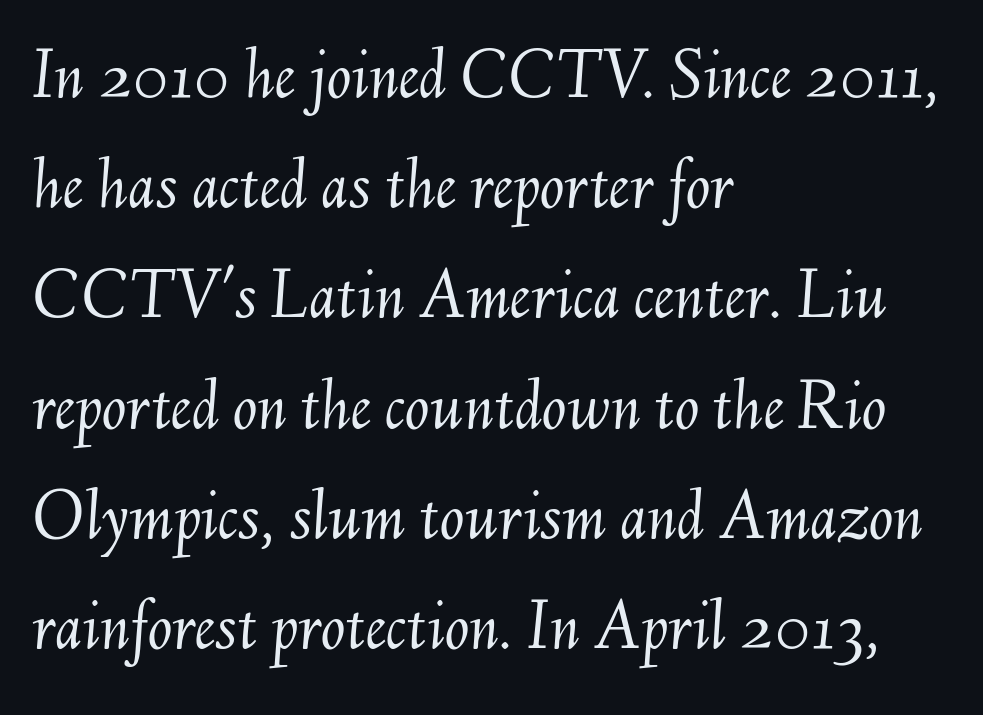
Q: Is the text bold? A: No.
Q: Is the text italic (slanted)? A: Yes, it leans right by about 6 degrees.
Q: Is the text underlined? A: No.
Q: How is the paragraph aligned? A: Left-aligned.
Q: Is the spacing between letters normal or unusually wide? A: Normal.
Q: Is the spacing between lines tight, normal or loose? A: Normal.
Q: Width (condensed, normal, or wide)? A: Normal.
Q: Stroke contrast? A: Medium.
Q: x-height? A: Small.
Q: Monospaced? A: No.
